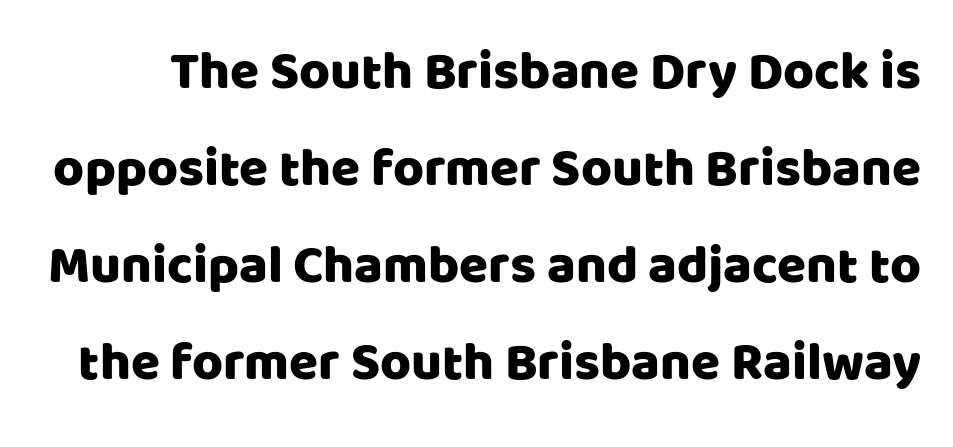
Q: Is the text italic (slanted)? A: No, it is upright.
Q: Is the typeface a serif or a sans-serif typeface? A: Sans-serif.
Q: Is the text underlined? A: No.
Q: Is the spacing between letters normal or unusually wide? A: Normal.
Q: Width (condensed, normal, or wide)? A: Normal.
Q: Stroke contrast? A: Low.
Q: x-height? A: Large.
Q: Monospaced? A: No.
